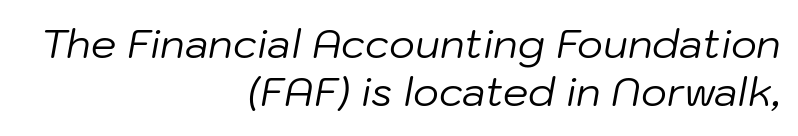
Q: Is the text bold? A: No.
Q: Is the text italic (slanted)? A: Yes, it leans right by about 10 degrees.
Q: Is the text underlined? A: No.
Q: How is the paragraph aligned? A: Right-aligned.
Q: Is the spacing between letters normal or unusually wide? A: Normal.
Q: Width (condensed, normal, or wide)? A: Normal.
Q: Stroke contrast? A: Low.
Q: x-height? A: Medium.
Q: Monospaced? A: No.
